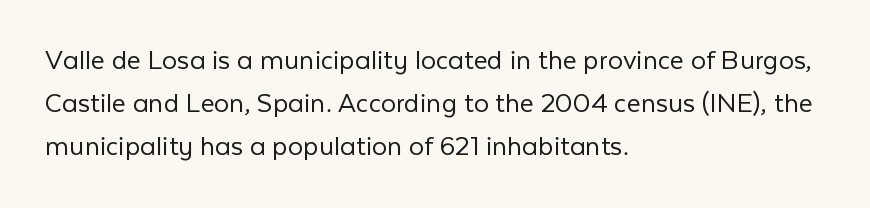
The image shows 30 px light sans-serif type, upright; set left-aligned, normal line spacing (1.44x), normal letter spacing, not underlined; low stroke contrast and a medium x-height.
